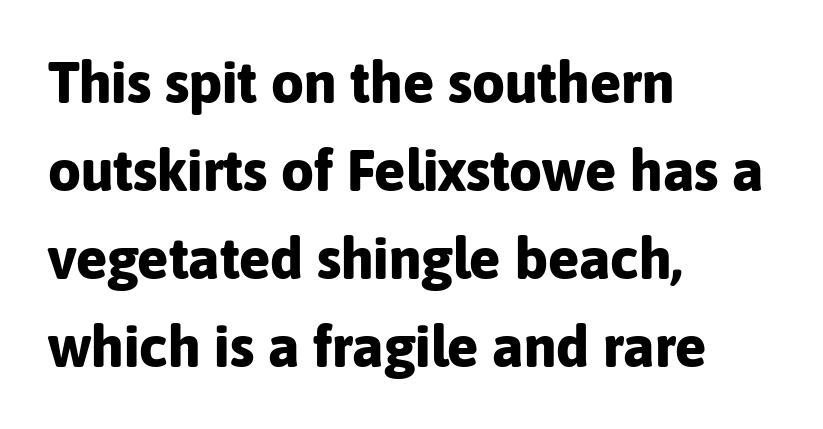
A normal amount of white space separates one row of letters from the next. Varying glyph widths throughout — classic text-font behaviour. This rendering leaves character spacing at its baseline value. The compositor pushed each line to the left boundary. Do the letters lean? They stand straight. Serif or sans? Sans — the stroke terminals are bare.
